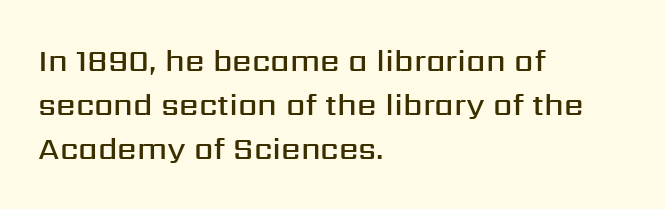
{"serif": "no", "italic": "no", "bold": "semi", "weight": "semibold", "width": "normal", "stroke_contrast": "medium", "x_height": "medium", "monospaced": "no", "underline": "no", "align": "left", "line_spacing": "normal", "line_spacing_ratio": 1.42, "letter_spacing": "normal", "letter_spacing_em": 0.0, "glyph_px": 31}
